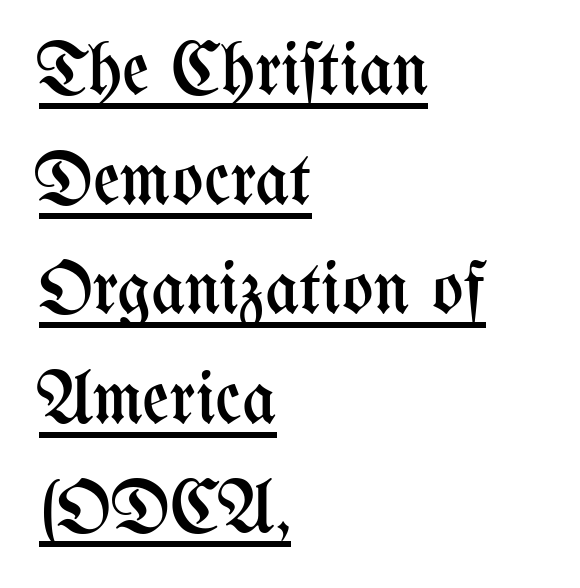
Casual observation: everything's shoved over to the left. Is this a heavy cut? Hardly; it is regular or lighter. The designer left line spacing at the default. The type sits square on the baseline with zero lean. The rendered words wear a rule along their underside. The rendering uses natural spacing where letterforms have individual widths.
